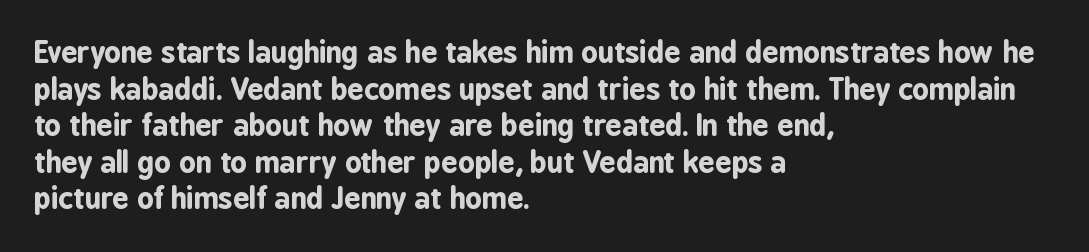
Q: Is the text bold? A: Yes.
Q: Is the text italic (slanted)? A: No, it is upright.
Q: Is the typeface a serif or a sans-serif typeface? A: Sans-serif.
Q: Is the text underlined? A: No.
Q: How is the paragraph aligned? A: Left-aligned.
Q: Is the spacing between letters normal or unusually wide? A: Normal.
Q: Is the spacing between lines tight, normal or loose? A: Normal.
Q: Width (condensed, normal, or wide)? A: Condensed.
Q: Stroke contrast? A: Low.
Q: x-height? A: Medium.
Q: Monospaced? A: No.
